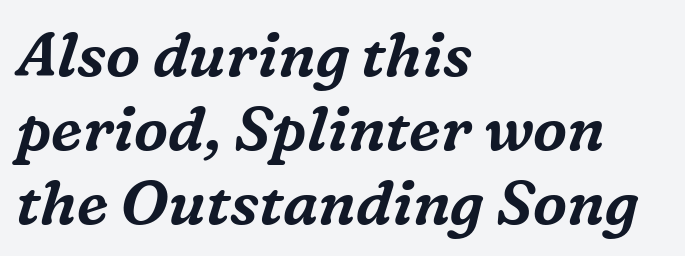
Q: Is the text italic (slanted)? A: Yes, it leans right by about 16 degrees.
Q: Is the typeface a serif or a sans-serif typeface? A: Serif.
Q: Is the text underlined? A: No.
Q: How is the paragraph aligned? A: Left-aligned.
Q: Is the spacing between letters normal or unusually wide? A: Normal.
Q: Width (condensed, normal, or wide)? A: Normal.
Q: Stroke contrast? A: Medium.
Q: x-height? A: Medium.
Q: Monospaced? A: No.
